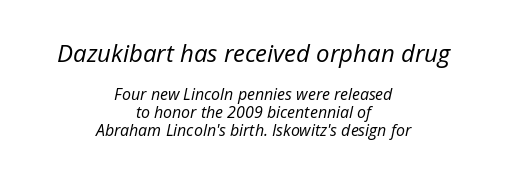
Q: Is the text bold? A: No.
Q: Is the text italic (slanted)? A: Yes, it leans right by about 12 degrees.
Q: Is the text underlined? A: No.
Q: How is the paragraph aligned? A: Centered.
Q: Is the spacing between letters normal or unusually wide? A: Normal.
Q: Is the spacing between lines tight, normal or loose? A: Tight.
Q: Which block of text is set in a larger size, the first (top) or the second (bottom)? A: The first (top) one.
